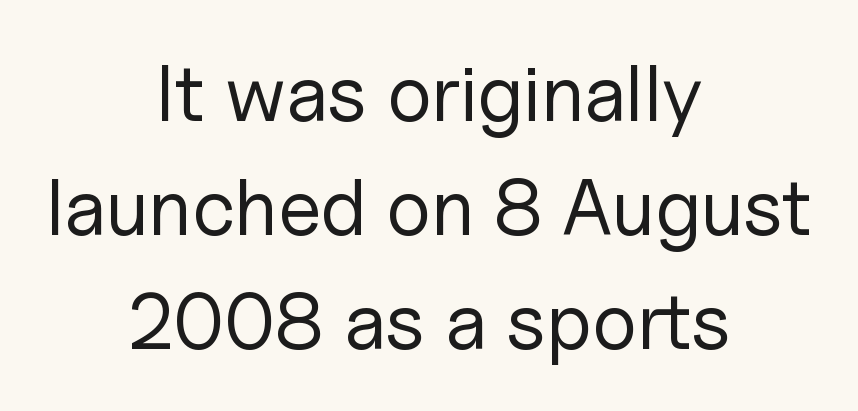
The cut favours lightness, reaching ordinary text weight at its darkest. The rendering shows plain stroke endings on the letterforms — a sans-serif design. Horizontally, the lines are justified to the midpoint only. Any mark beneath the type? The region is blank.
